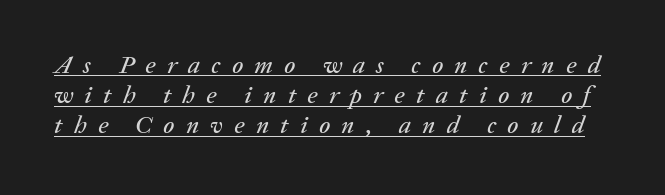
Letter spacing: wide. The lettering is marked with a stroke running underneath it. A typesetter would mark this as italic.
